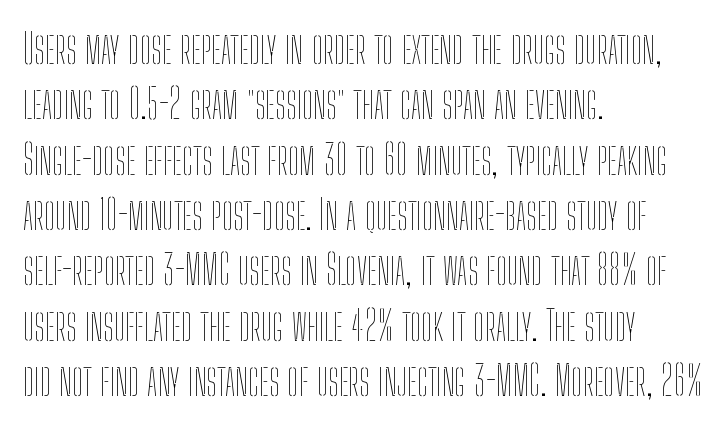
{"italic": "no", "bold": "no", "weight": "thin", "width": "condensed", "stroke_contrast": "low", "x_height": "medium", "monospaced": "no", "underline": "no", "align": "left", "line_spacing": "normal", "line_spacing_ratio": 1.35, "letter_spacing": "normal", "letter_spacing_em": 0.0, "glyph_px": 41}
